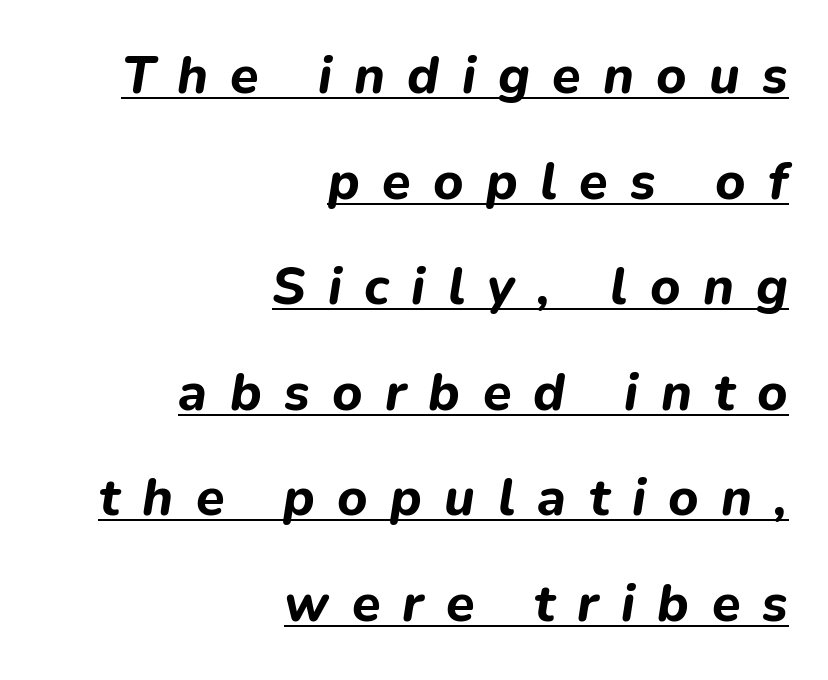
The image shows 52 px bold type, italic (leaning right); set right-aligned, loose line spacing (2.03x), unusually wide letter spacing (+0.43 em), underlined; low stroke contrast and a medium x-height.
